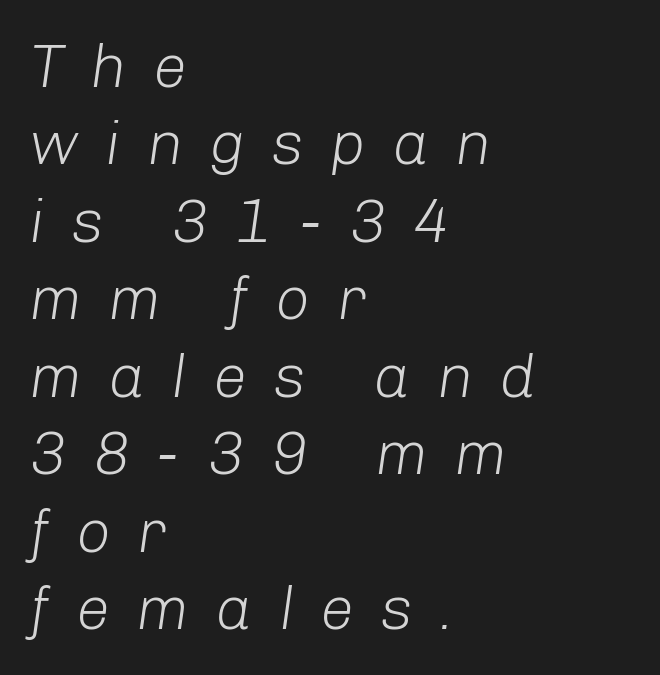
The letters look calm and open, with moderate or lighter stems. The string is rendered with underlining switched off. Letter spacing: wide. The face used here is proportionally spaced, like ordinary book or web type.
